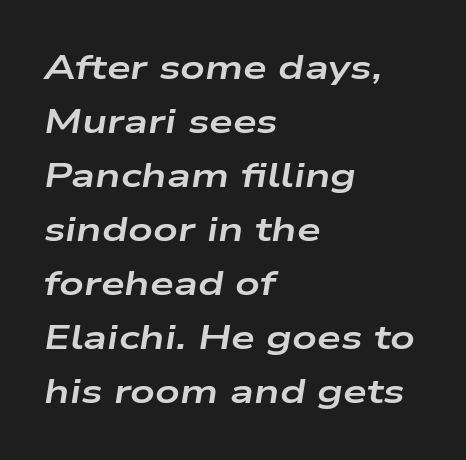
{"italic": "yes", "lean": "right", "slant_degrees": 9, "bold": "yes", "weight": "bold", "width": "wide", "stroke_contrast": "low", "x_height": "medium", "monospaced": "no", "underline": "no", "align": "left", "line_spacing": "normal", "line_spacing_ratio": 1.59, "letter_spacing": "normal", "letter_spacing_em": 0.0, "glyph_px": 34}
